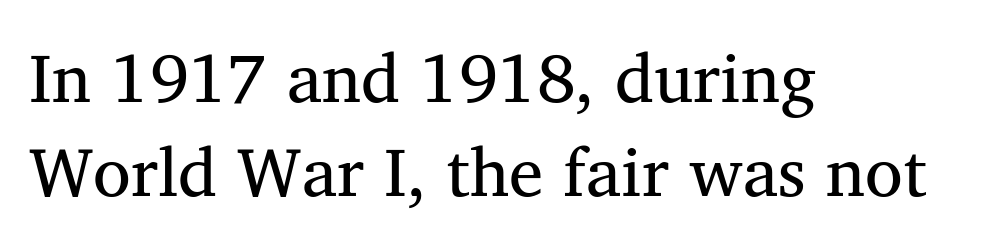
Reading down the block, your eye returns to a fixed left position each line. Type without underlining. The face used here is proportionally spaced, like ordinary book or web type. The font is comparable to plain body text, perhaps lighter.
